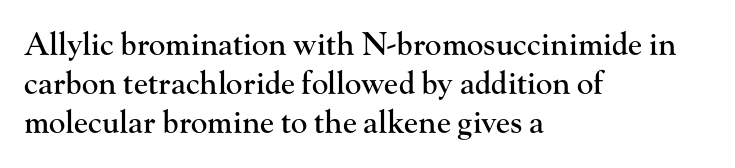
{"serif": "yes", "italic": "no", "width": "normal", "stroke_contrast": "high", "x_height": "small", "monospaced": "no", "underline": "no", "align": "left", "line_spacing": "normal", "line_spacing_ratio": 1.26, "letter_spacing": "normal", "letter_spacing_em": 0.0, "glyph_px": 31}
